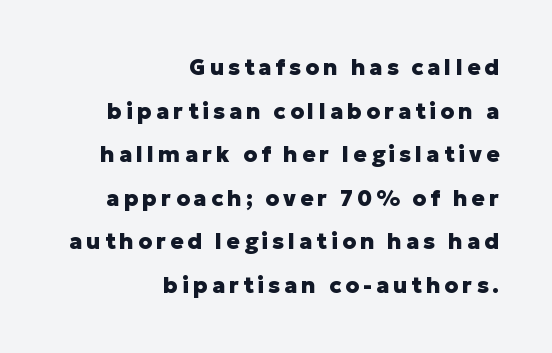
The image shows 22 px bold type, upright; set right-aligned, loose line spacing (1.98x), not underlined.
